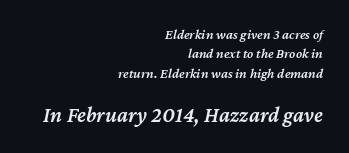
Successive baselines arrive at the customary interval. Size hierarchy here favors the trailing block over the leading one. Clear beneath every line of the passage. The letters sit at their default tracking, neither squeezed nor spread.
